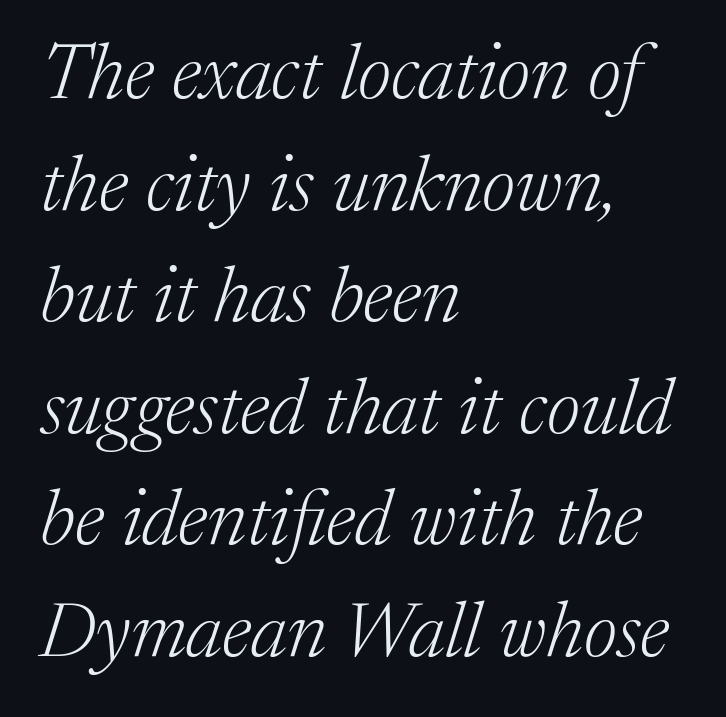
The image shows 78 px light serif type, italic (leaning right); set left-aligned, normal line spacing (1.43x), normal letter spacing, not underlined; medium stroke contrast and a medium x-height.
